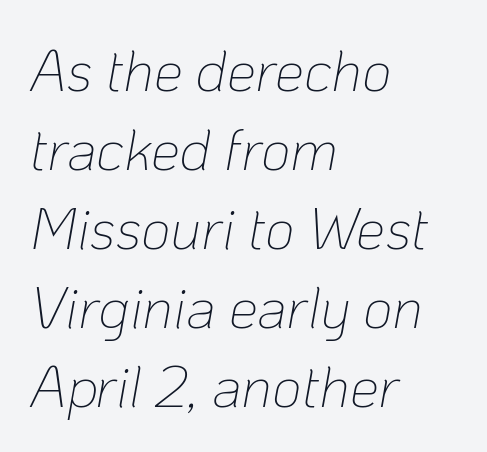
The rendering keeps characters at their native spacing. Varying glyph widths throughout — classic text-font behaviour. The paragraph shown leans on its left margin. This is oblique type, the kind used for emphasis or titles. Stroke thickness stays within the range of a standard reading face or lighter.
